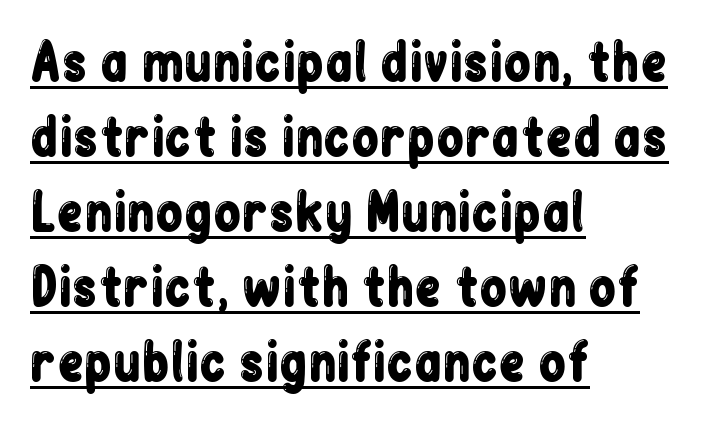
{"serif": "no", "italic": "no", "width": "condensed", "stroke_contrast": "low", "x_height": "medium", "monospaced": "no", "underline": "yes", "align": "left", "line_spacing": "normal", "line_spacing_ratio": 1.5, "letter_spacing": "normal", "letter_spacing_em": 0.0, "glyph_px": 50}
